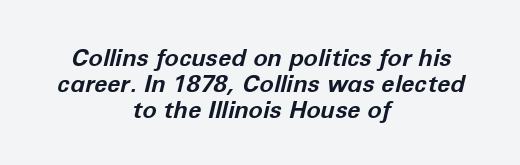
These lines huddle together more closely than default settings would place them. Alignment: centered. The gaps between neighbouring characters are ordinary and unremarkable. Italic: yes, the glyphs are oblique. On the weight axis this lands at bold, roughly 700. The zone under the glyphs is completely vacant.
